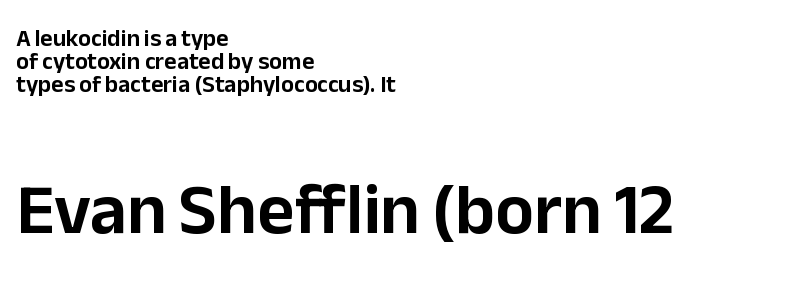
{"serif": "no", "italic": "no", "width": "normal", "stroke_contrast": "low", "x_height": "medium", "monospaced": "no", "underline": "no", "align": "left", "line_spacing": "tight", "line_spacing_ratio": 0.96, "letter_spacing": "normal", "letter_spacing_em": 0.0, "larger_block": "second", "size_ratio": 3.0, "glyph_px": 72}
